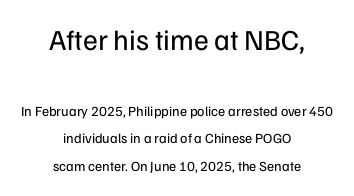
The image shows 29 px regular-weight sans-serif type, upright; set centered, loose line spacing (1.98x), normal letter spacing, not underlined; the first (top) block is 2.07x larger; low stroke contrast and a medium x-height.
